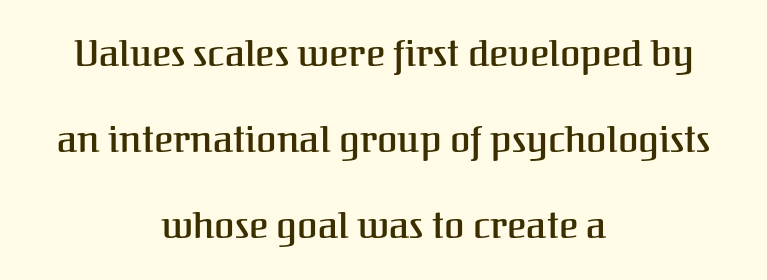
Q: Is the text italic (slanted)? A: No, it is upright.
Q: Is the typeface a serif or a sans-serif typeface? A: Serif.
Q: Is the text underlined? A: No.
Q: How is the paragraph aligned? A: Centered.
Q: Is the spacing between letters normal or unusually wide? A: Normal.
Q: Is the spacing between lines tight, normal or loose? A: Loose.
Q: Width (condensed, normal, or wide)? A: Normal.
Q: Stroke contrast? A: Medium.
Q: x-height? A: Medium.
Q: Monospaced? A: No.
